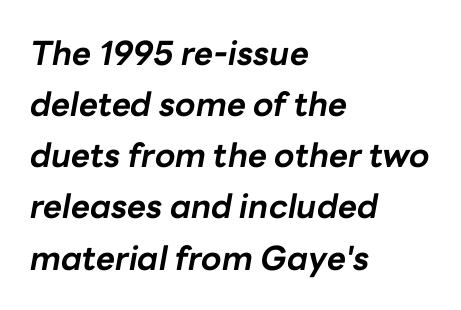
{"italic": "yes", "lean": "right", "slant_degrees": 10, "bold": "yes", "weight": "bold", "width": "normal", "stroke_contrast": "low", "x_height": "medium", "monospaced": "no", "underline": "no", "align": "left", "line_spacing": "normal", "line_spacing_ratio": 1.55, "letter_spacing": "normal", "letter_spacing_em": 0.0, "glyph_px": 33}
